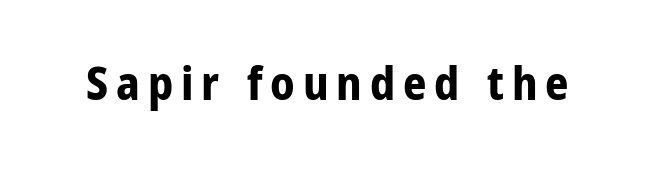
Examine the stroke ends and you'll find no serifs. These words are printed bold, with thick strokes throughout. The face used here is proportionally spaced, like ordinary book or web type. The zone under the glyphs is completely vacant. The specimen reads as upright at a glance.
